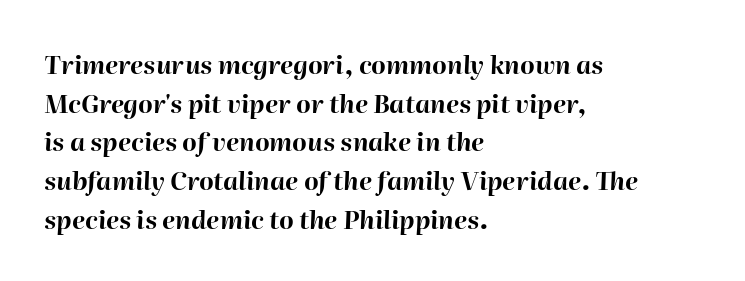
The image shows 25 px bold type, italic (leaning right); set left-aligned, normal line spacing (1.55x), normal letter spacing, not underlined.
